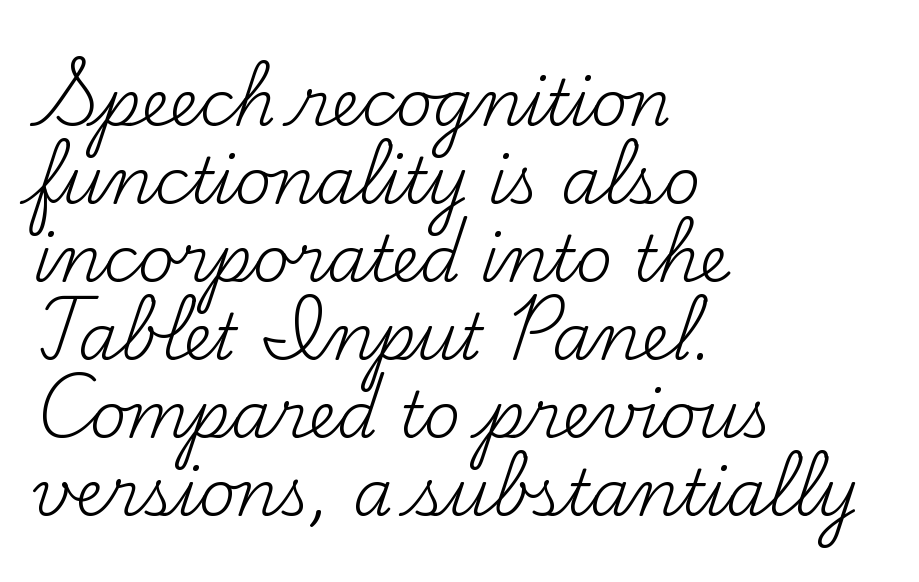
{"serif": "yes", "bold": "no", "weight": "regular", "width": "normal", "stroke_contrast": "medium", "x_height": "small", "monospaced": "no", "underline": "no", "align": "left", "line_spacing_ratio": 1.22, "letter_spacing": "normal", "letter_spacing_em": 0.0, "glyph_px": 64}
